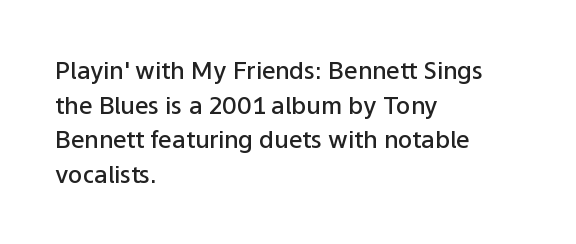
Inter-character spacing is left at the font's built-in metrics. Is there any slant? The stems are plumb. Reading down the block, your eye returns to a fixed left position each line. A semibold gives these letters moderate extra thickness, short of bold.
